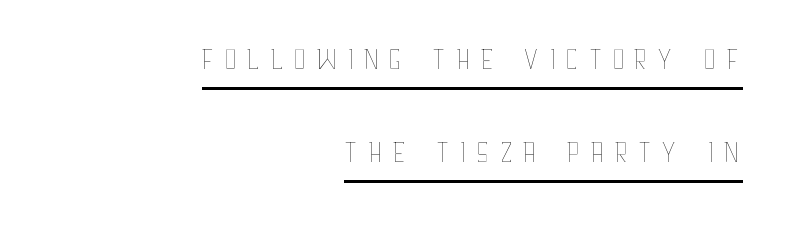
{"italic": "no", "bold": "no", "weight": "thin", "width": "condensed", "stroke_contrast": "low", "x_height": "large", "monospaced": "no", "underline": "yes", "align": "right", "line_spacing": "loose", "line_spacing_ratio": 2.17, "letter_spacing": "wide", "letter_spacing_em": 0.2, "glyph_px": 43}
